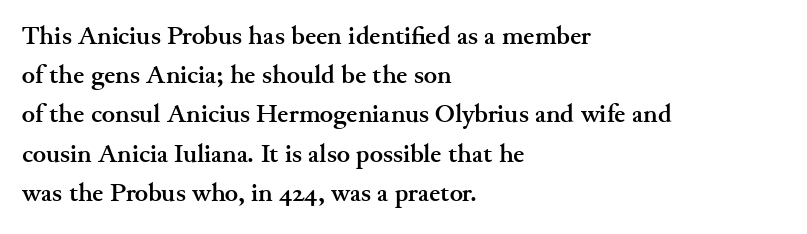
There is no visible air inserted between adjacent glyphs. This sample is left-justified, so line endings fall wherever the words run out. Normally led — the rows are evenly, conventionally spaced. The lettering holds an erect, upright posture throughout.
